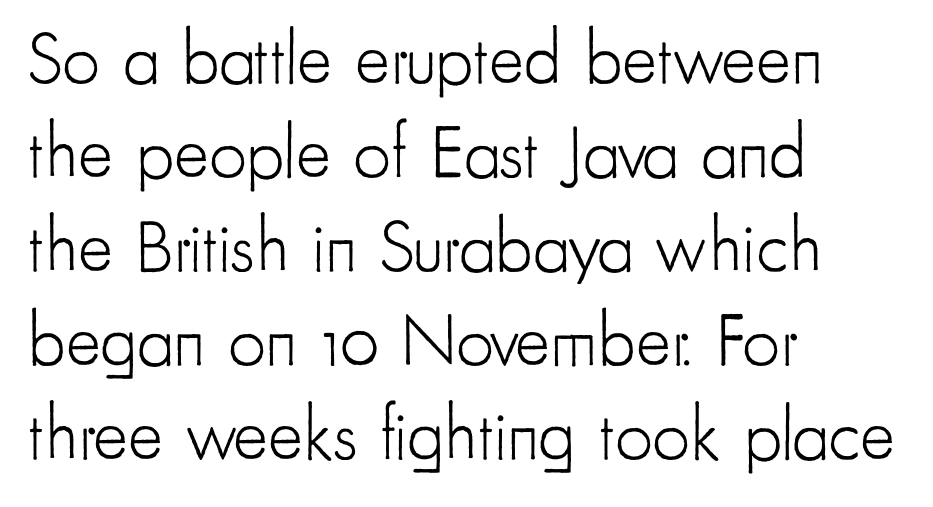
Weight class: somewhere from thin through regular. Unlike italic type, these characters show no tilt at all. The line-height multiplier appears to be the usual default. Observe the absence of serifs on each vertical stroke in this sample.
